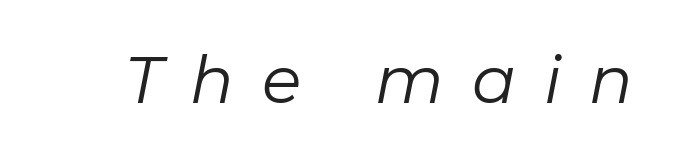
Q: Is the text bold? A: No.
Q: Is the text italic (slanted)? A: Yes, it leans right by about 11 degrees.
Q: Is the text underlined? A: No.
Q: Is the spacing between letters normal or unusually wide? A: Unusually wide.
Q: Width (condensed, normal, or wide)? A: Normal.
Q: Stroke contrast? A: Low.
Q: x-height? A: Medium.
Q: Monospaced? A: No.
